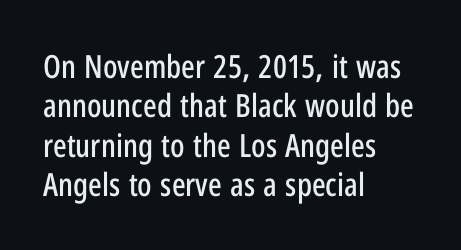
Q: Is the text italic (slanted)? A: No, it is upright.
Q: Is the typeface a serif or a sans-serif typeface? A: Sans-serif.
Q: Is the text underlined? A: No.
Q: How is the paragraph aligned? A: Left-aligned.
Q: Is the spacing between letters normal or unusually wide? A: Normal.
Q: Width (condensed, normal, or wide)? A: Condensed.
Q: Stroke contrast? A: Low.
Q: x-height? A: Medium.
Q: Monospaced? A: No.
